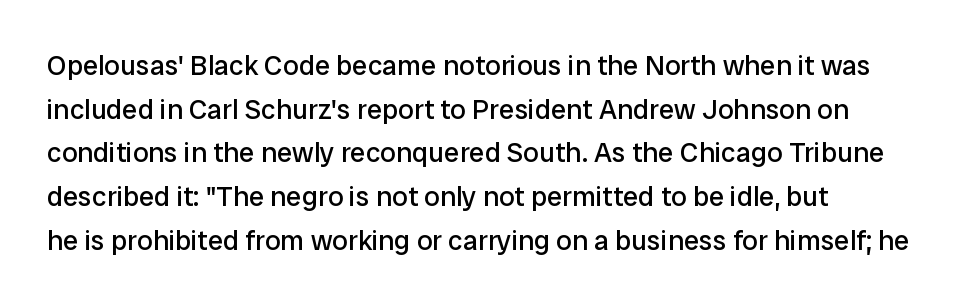
The image shows 28 px regular-weight sans-serif type, upright; set normal line spacing (1.56x), normal letter spacing, not underlined; low stroke contrast and a medium x-height.
